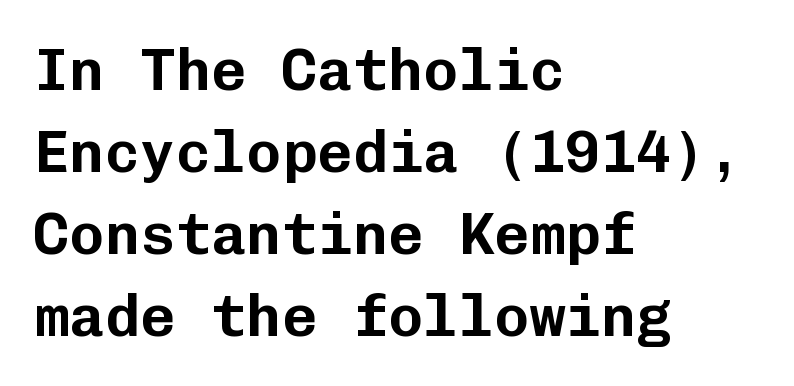
Do the characters align in a grid? Yes, the font is monospaced. The letterforms sit shoulder to shoulder at normal distance. How would I describe the line gaps? Plain and ordinary. The string is rendered with underlining switched off. Unlike italic type, these characters show no tilt at all.
